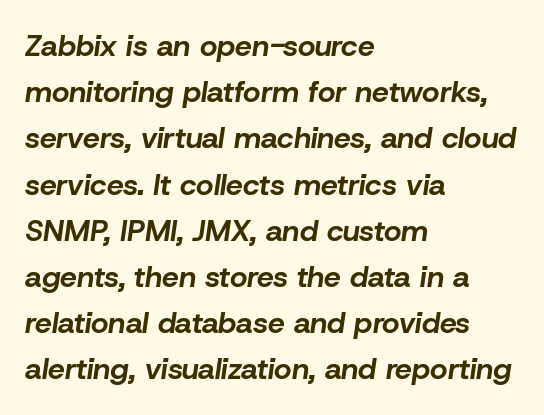
Each new line begins a customary step beneath the previous one. The letters are slanted; this is an italic face. A typesetter would call this proportional, since set widths differ per character. The type is set solid horizontally, with unmodified tracking.
